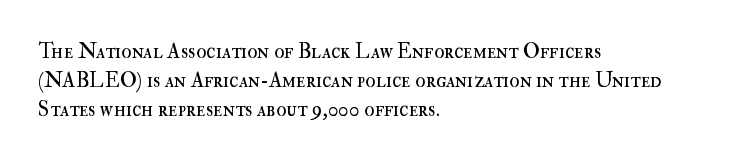
The image shows 21 px text type, upright; set left-aligned, normal line spacing (1.39x), normal letter spacing, not underlined.
